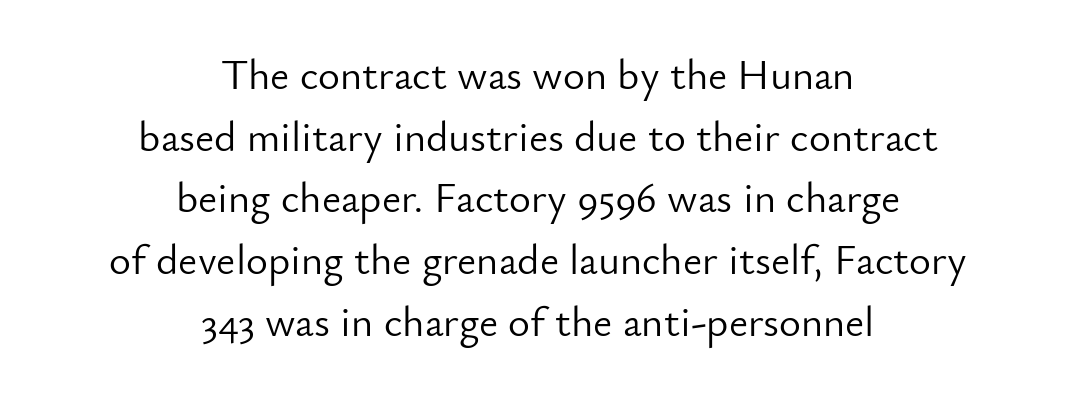
The image shows 42 px light sans-serif type, upright; set centered, normal line spacing (1.47x), normal letter spacing, not underlined; low stroke contrast and a small x-height.
